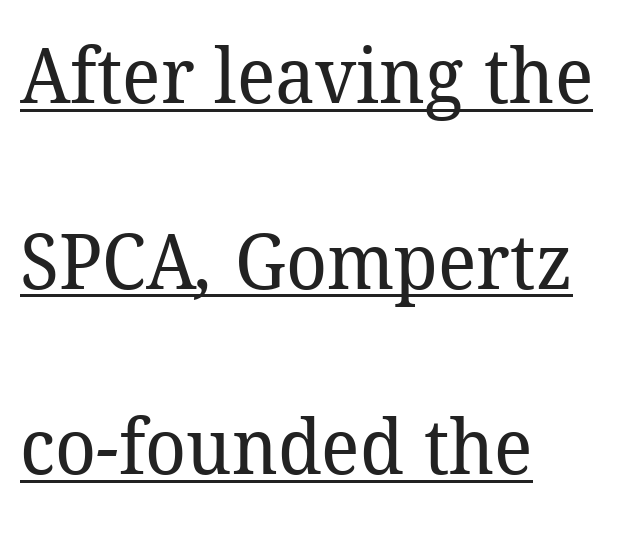
The type family on display is of the serif kind. Vertical spacing — loose. If you drew a ruler down the left edge, every line would touch it. The rendered words wear a rule along their underside. Each letter keeps its own natural width here, so spacing adapts to shape.
